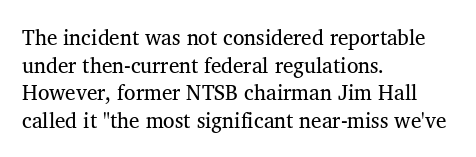
The image shows 21 px text type, upright; set left-aligned, normal line spacing (1.32x), normal letter spacing, not underlined.
